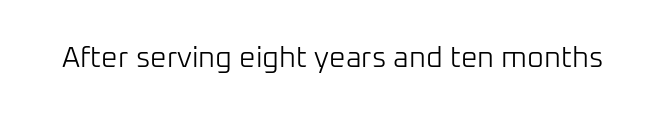
The image shows 29 px light sans-serif type, upright; set normal letter spacing, not underlined; low stroke contrast and a medium x-height.
